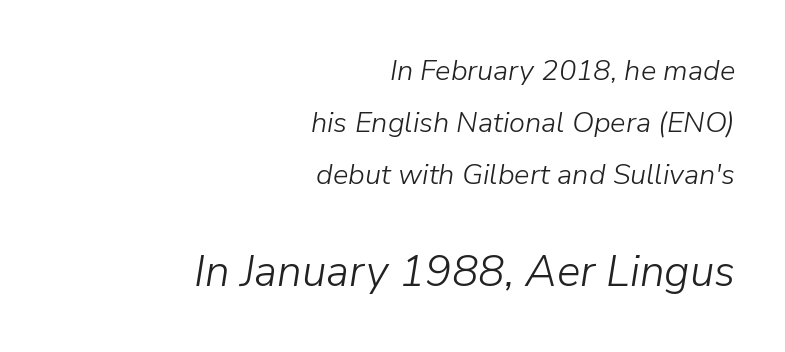
Q: Is the text bold? A: No.
Q: Is the text italic (slanted)? A: Yes, it leans right by about 9 degrees.
Q: Is the text underlined? A: No.
Q: How is the paragraph aligned? A: Right-aligned.
Q: Is the spacing between letters normal or unusually wide? A: Normal.
Q: Which block of text is set in a larger size, the first (top) or the second (bottom)? A: The second (bottom) one.
Q: Width (condensed, normal, or wide)? A: Normal.
Q: Stroke contrast? A: Low.
Q: x-height? A: Medium.
Q: Monospaced? A: No.
